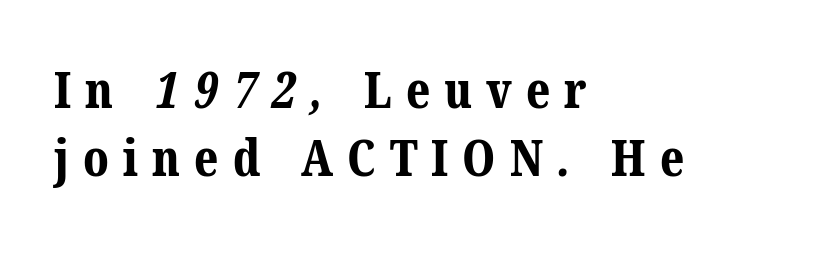
{"serif": "yes", "bold": "yes", "weight": "bold", "width": "normal", "stroke_contrast": "medium", "x_height": "medium", "monospaced": "no", "underline": "no", "align": "left", "line_spacing": "normal", "line_spacing_ratio": 1.36, "letter_spacing": "wide", "letter_spacing_em": 0.28, "glyph_px": 50}
